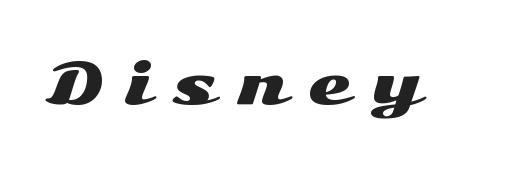
Substantial extra tracking has been applied to these lines. Think of a printed novel: that variable character pitch is what you see here. This rendering employs a face without finishing strokes, i.e., a sans-serif. Words float on clear page, feet unadorned.
